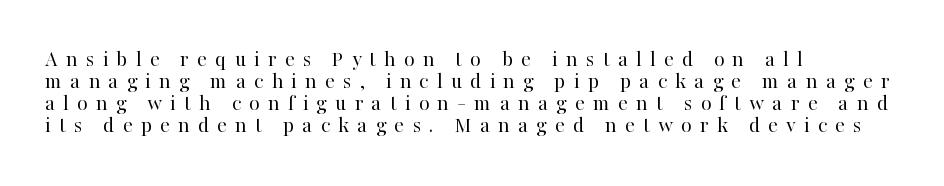
This sample uses an upright cut, with every glyph sitting square on the baseline. If you drew a ruler down the left edge, every line would touch it. Whoever set this chose condensed vertical rhythm over breathing room. Students, note that the glyphs here are deliberately spaced far apart. This reads as an unemphasized weight, regular at the heaviest.
